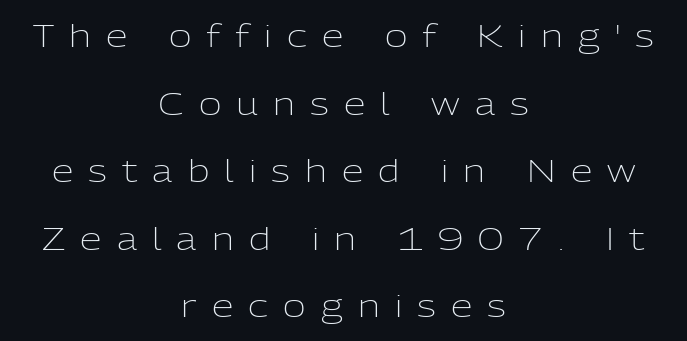
{"serif": "no", "italic": "no", "bold": "no", "weight": "light", "width": "normal", "stroke_contrast": "low", "x_height": "medium", "monospaced": "no", "underline": "no", "align": "center", "line_spacing": "loose", "line_spacing_ratio": 2.18, "letter_spacing": "wide", "letter_spacing_em": 0.49, "glyph_px": 31}
